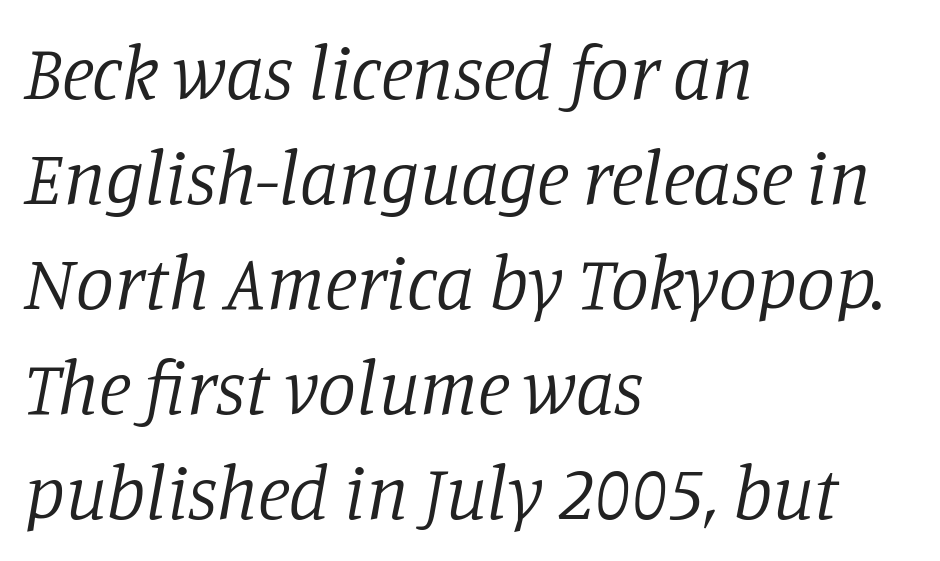
The image shows 76 px regular-weight serif type, italic (leaning right); set left-aligned, normal line spacing (1.38x), normal letter spacing, not underlined; low stroke contrast and a large x-height.
